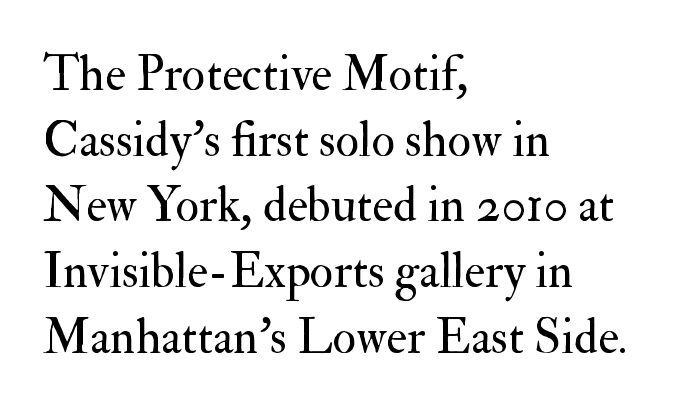
{"serif": "yes", "italic": "no", "bold": "no", "weight": "regular", "width": "normal", "stroke_contrast": "medium", "x_height": "small", "monospaced": "no", "underline": "no", "align": "left", "line_spacing": "normal", "line_spacing_ratio": 1.34, "letter_spacing": "normal", "letter_spacing_em": 0.0, "glyph_px": 49}
